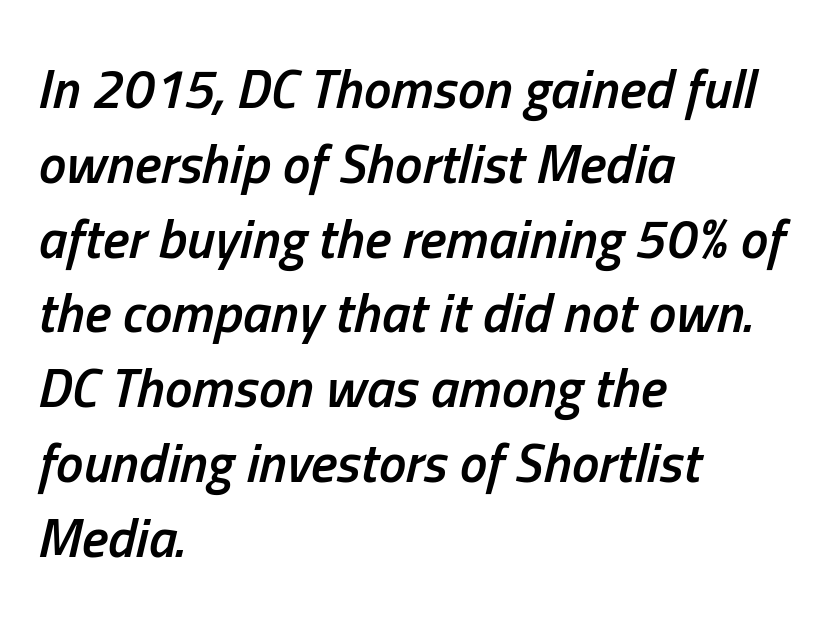
{"italic": "yes", "lean": "right", "slant_degrees": 13, "bold": "semi", "weight": "semibold", "width": "condensed", "stroke_contrast": "low", "x_height": "medium", "monospaced": "no", "underline": "no", "align": "left", "line_spacing": "normal", "line_spacing_ratio": 1.36, "letter_spacing": "normal", "letter_spacing_em": 0.0, "glyph_px": 55}
